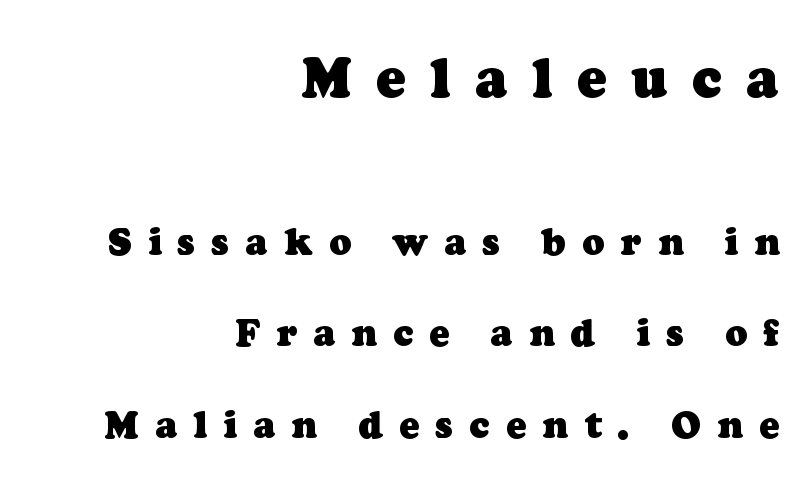
Does the type have serifs? Yes, each stem ends in a small foot. Teacher's note: observe the even right margin — that is flush-right alignment. The face used here appears at its bigger size in the upper chunk. Proportional: the letters do not fall into vertical columns. A full-strength bold gives these letters their thick strokes. Just letters on the line, the space beneath them empty.
